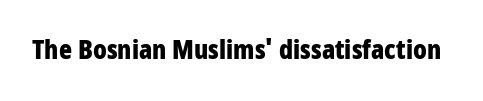
The image shows 27 px bold type, upright; set normal letter spacing, not underlined.
